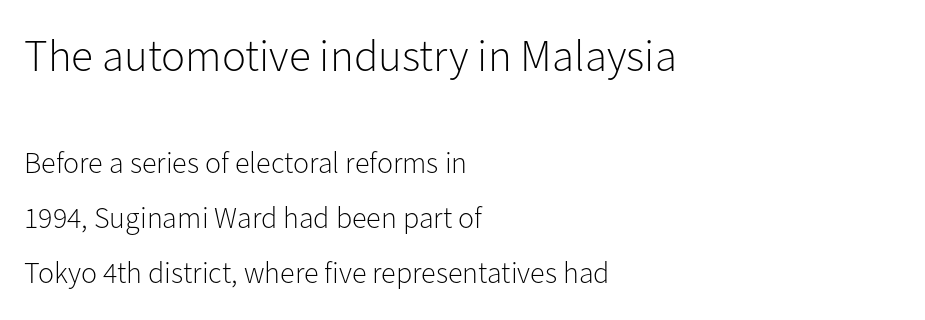
Teacher's note: observe the even left margin — that is flush-left alignment. The face used here is rendered with its standard letterfit. The face used here is proportionally spaced, like ordinary book or web type. Ascenders rise straight up at ninety degrees.
